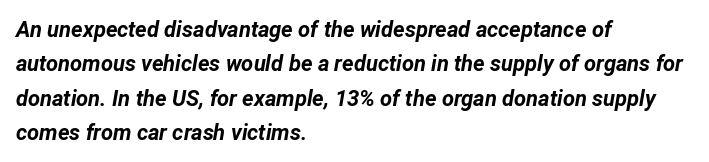
The image shows 22 px bold type, italic (leaning right); set left-aligned, normal line spacing (1.56x), normal letter spacing, not underlined.
